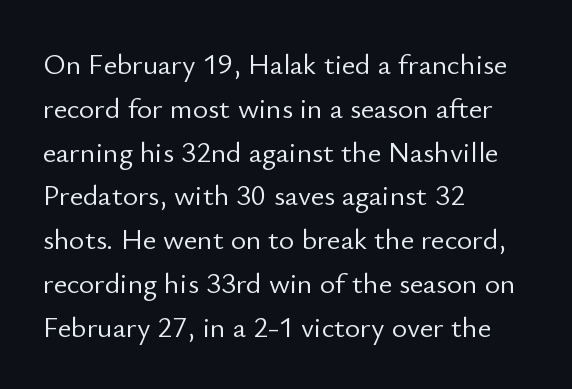
Compared with a centered layout, this one pins lines to the left instead. Spacing verdict: proportional, widths tailored to each character. A normal amount of white space separates one row of letters from the next. The font family rendered here belongs to the sans-serif group.
